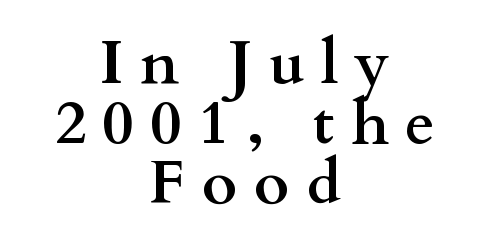
{"serif": "yes", "italic": "no", "bold": "yes", "weight": "semibold", "width": "wide", "stroke_contrast": "medium", "x_height": "small", "monospaced": "no", "underline": "no", "align": "center", "line_spacing": "tight", "line_spacing_ratio": 0.98, "letter_spacing": "wide", "letter_spacing_em": 0.27, "glyph_px": 61}
